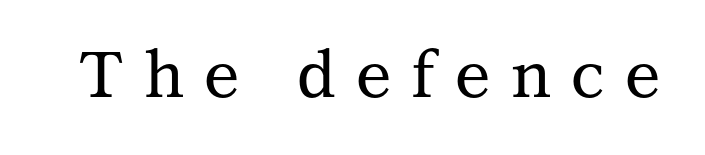
The image shows 64 px serif type, upright; set unusually wide letter spacing (+0.32 em), not underlined; medium stroke contrast and a medium x-height.
